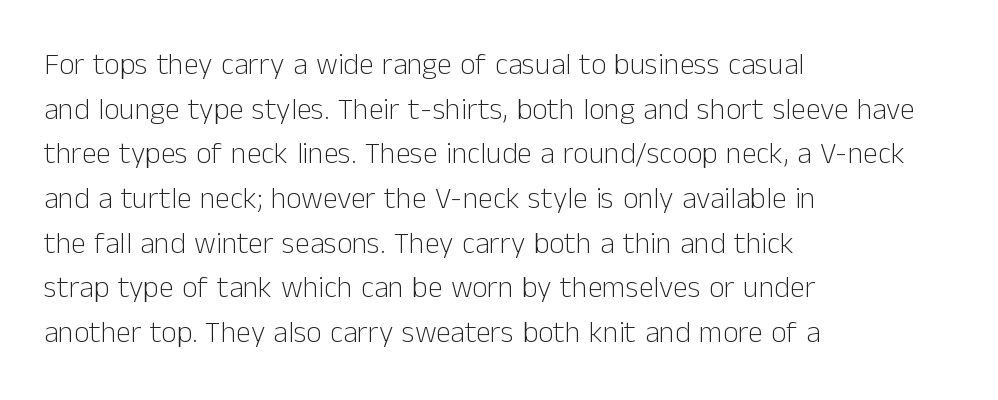
The image shows 30 px light sans-serif type, upright; set left-aligned, normal line spacing (1.49x), normal letter spacing, not underlined; low stroke contrast and a medium x-height.
